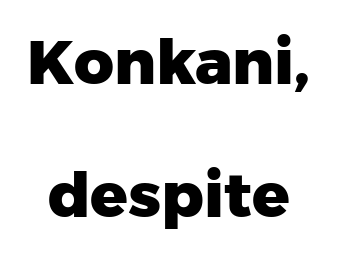
{"serif": "no", "italic": "no", "bold": "yes", "weight": "heavy", "width": "normal", "stroke_contrast": "low", "x_height": "medium", "monospaced": "no", "underline": "no", "line_spacing": "loose", "line_spacing_ratio": 2.15, "letter_spacing": "normal", "letter_spacing_em": 0.0, "glyph_px": 62}
